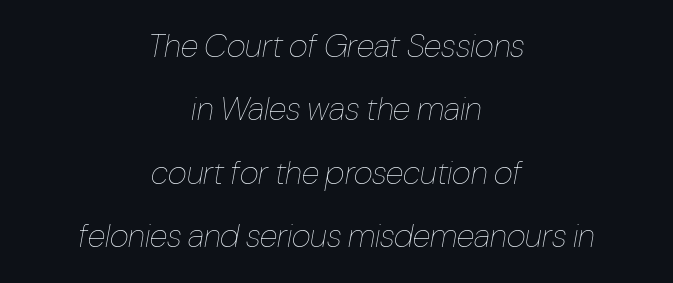
{"italic": "yes", "lean": "right", "slant_degrees": 10, "bold": "no", "weight": "thin", "width": "condensed", "stroke_contrast": "low", "x_height": "medium", "monospaced": "no", "underline": "no", "align": "center", "line_spacing": "loose", "line_spacing_ratio": 1.92, "letter_spacing": "normal", "letter_spacing_em": 0.0, "glyph_px": 33}
